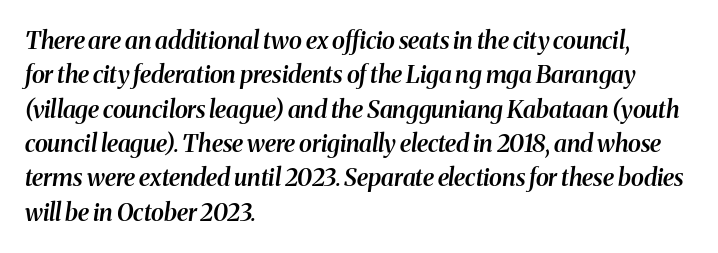
The image shows 24 px text type, italic (leaning right); set left-aligned, normal line spacing (1.43x), normal letter spacing, not underlined.
